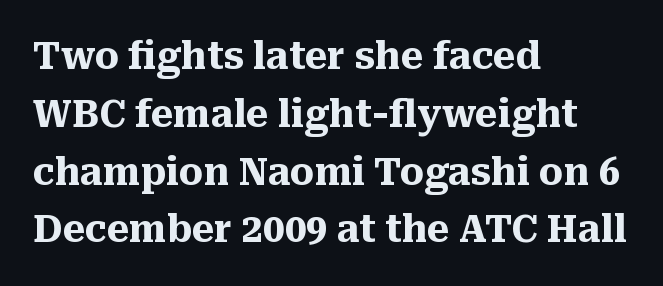
Q: Is the text bold? A: Yes.
Q: Is the text italic (slanted)? A: No, it is upright.
Q: Is the typeface a serif or a sans-serif typeface? A: Serif.
Q: Is the text underlined? A: No.
Q: How is the paragraph aligned? A: Left-aligned.
Q: Is the spacing between letters normal or unusually wide? A: Normal.
Q: Is the spacing between lines tight, normal or loose? A: Normal.
Q: Width (condensed, normal, or wide)? A: Normal.
Q: Stroke contrast? A: Medium.
Q: x-height? A: Medium.
Q: Monospaced? A: No.
